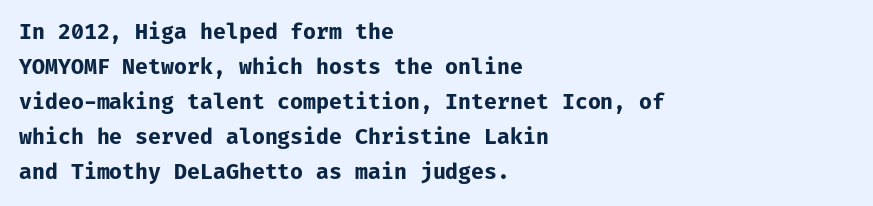
Q: Is the text bold? A: Yes.
Q: Is the text italic (slanted)? A: No, it is upright.
Q: Is the text underlined? A: No.
Q: How is the paragraph aligned? A: Left-aligned.
Q: Is the spacing between letters normal or unusually wide? A: Normal.
Q: Is the spacing between lines tight, normal or loose? A: Normal.
